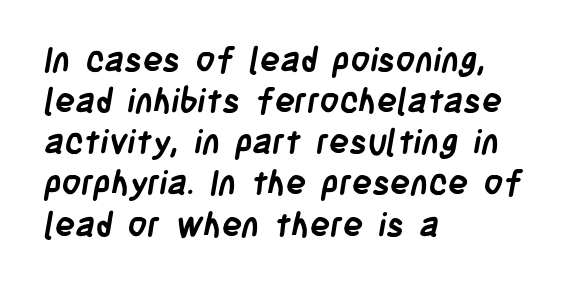
{"serif": "no", "bold": "yes", "weight": "semibold", "width": "condensed", "stroke_contrast": "low", "x_height": "large", "monospaced": "no", "underline": "no", "align": "left", "line_spacing_ratio": 1.21, "letter_spacing": "normal", "letter_spacing_em": 0.0, "glyph_px": 34}
